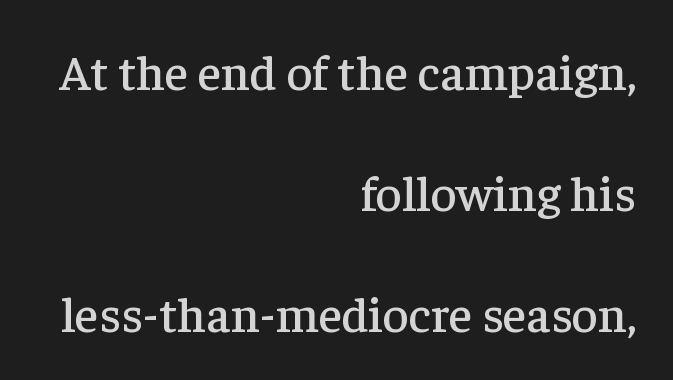
Q: Is the text italic (slanted)? A: No, it is upright.
Q: Is the typeface a serif or a sans-serif typeface? A: Serif.
Q: Is the text underlined? A: No.
Q: How is the paragraph aligned? A: Right-aligned.
Q: Is the spacing between letters normal or unusually wide? A: Normal.
Q: Is the spacing between lines tight, normal or loose? A: Loose.
Q: Width (condensed, normal, or wide)? A: Normal.
Q: Stroke contrast? A: Low.
Q: x-height? A: Medium.
Q: Monospaced? A: No.
